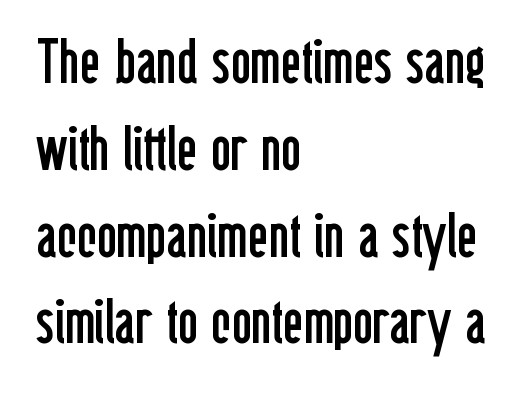
{"serif": "no", "italic": "no", "bold": "no", "weight": "regular", "width": "condensed", "stroke_contrast": "low", "x_height": "medium", "monospaced": "no", "underline": "no", "align": "left", "line_spacing": "normal", "line_spacing_ratio": 1.4, "letter_spacing": "normal", "letter_spacing_em": 0.0, "glyph_px": 62}
